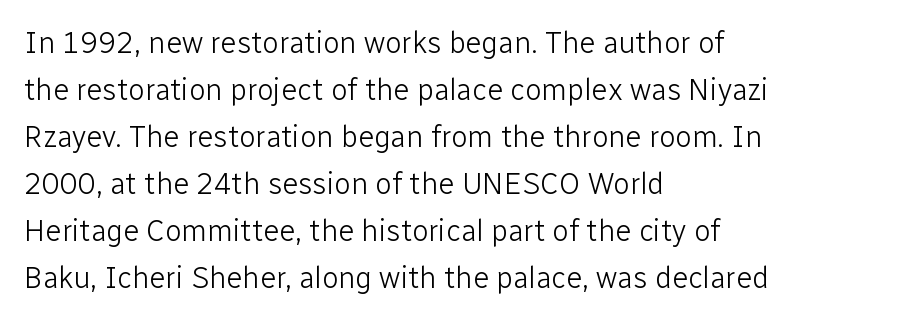
A roman cut, with each character standing at attention. Here the designer chose a conventional face with non-uniform glyph widths. Plain, unruled lines of type. The block of text has a typical density, with ordinary space between rows. The face used here is a sans, in the tradition of grotesques and geometrics. Line starts are locked; line ends wander.
